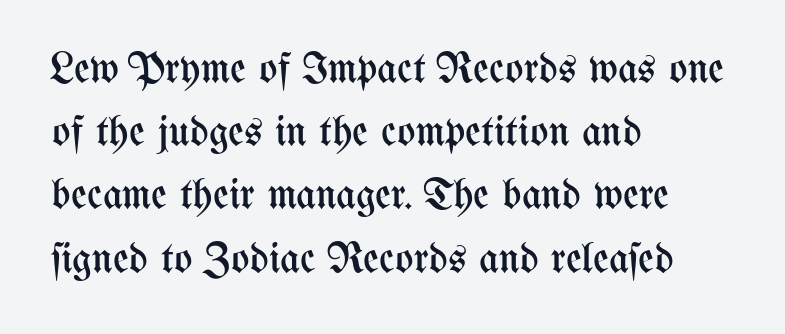
Letter spacing: default. The passage shown stacks its lines at a standard gap. A roman cut, with each character standing at attention. Glance below the letters and you will spot only blank space. The paragraph has a hard left edge and a soft right edge.
